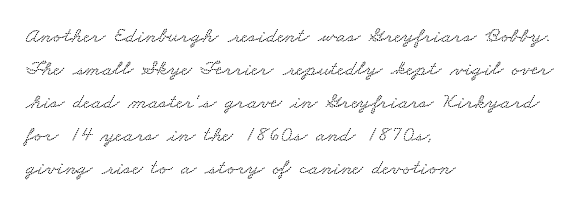
The image shows 22 px text type; set left-aligned, normal line spacing (1.5x), normal letter spacing, not underlined.
